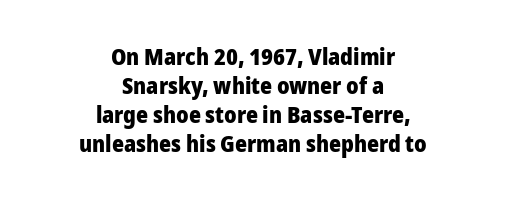
Q: Is the text bold? A: Yes.
Q: Is the text italic (slanted)? A: No, it is upright.
Q: Is the text underlined? A: No.
Q: How is the paragraph aligned? A: Centered.
Q: Is the spacing between letters normal or unusually wide? A: Normal.
Q: Is the spacing between lines tight, normal or loose? A: Normal.
